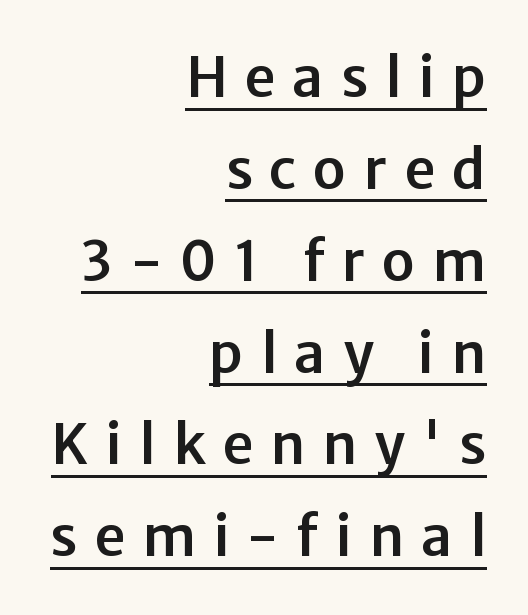
Q: Is the text italic (slanted)? A: No, it is upright.
Q: Is the typeface a serif or a sans-serif typeface? A: Sans-serif.
Q: Is the text underlined? A: Yes.
Q: How is the paragraph aligned? A: Right-aligned.
Q: Is the spacing between letters normal or unusually wide? A: Unusually wide.
Q: Is the spacing between lines tight, normal or loose? A: Normal.
Q: Width (condensed, normal, or wide)? A: Normal.
Q: Stroke contrast? A: Low.
Q: x-height? A: Medium.
Q: Monospaced? A: No.
